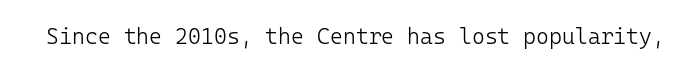
Q: Is the text bold? A: No.
Q: Is the text italic (slanted)? A: No, it is upright.
Q: Is the text underlined? A: No.
Q: Is the spacing between letters normal or unusually wide? A: Normal.
